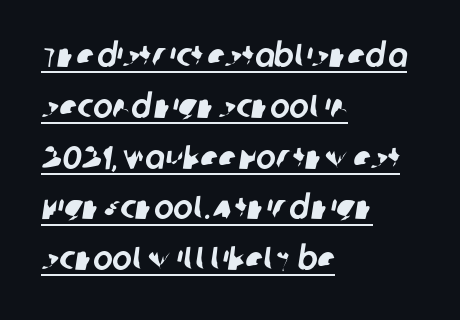
{"serif": "no", "width": "normal", "stroke_contrast": "low", "x_height": "large", "monospaced": "no", "underline": "yes", "align": "left", "line_spacing": "normal", "line_spacing_ratio": 1.54, "letter_spacing": "normal", "letter_spacing_em": 0.0, "glyph_px": 33}
